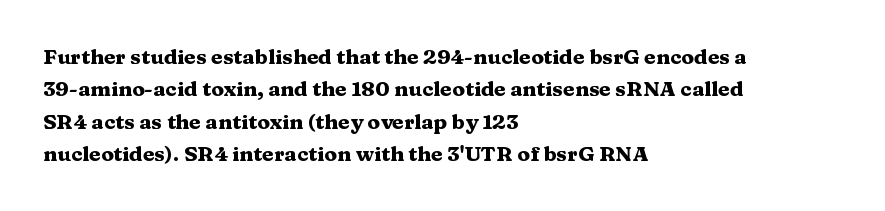
{"italic": "no", "bold": "yes", "underline": "no", "align": "left", "line_spacing": "normal", "line_spacing_ratio": 1.54, "letter_spacing": "normal", "letter_spacing_em": 0.0, "glyph_px": 21}
